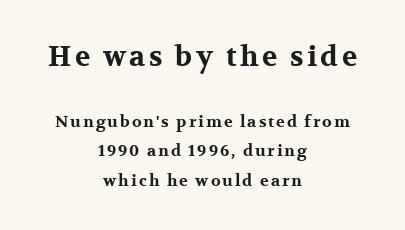
Q: Is the text bold? A: Yes.
Q: Is the text italic (slanted)? A: No, it is upright.
Q: Is the typeface a serif or a sans-serif typeface? A: Serif.
Q: Is the text underlined? A: No.
Q: How is the paragraph aligned? A: Centered.
Q: Which block of text is set in a larger size, the first (top) or the second (bottom)? A: The first (top) one.
Q: Width (condensed, normal, or wide)? A: Wide.
Q: Stroke contrast? A: Medium.
Q: x-height? A: Medium.
Q: Monospaced? A: No.
